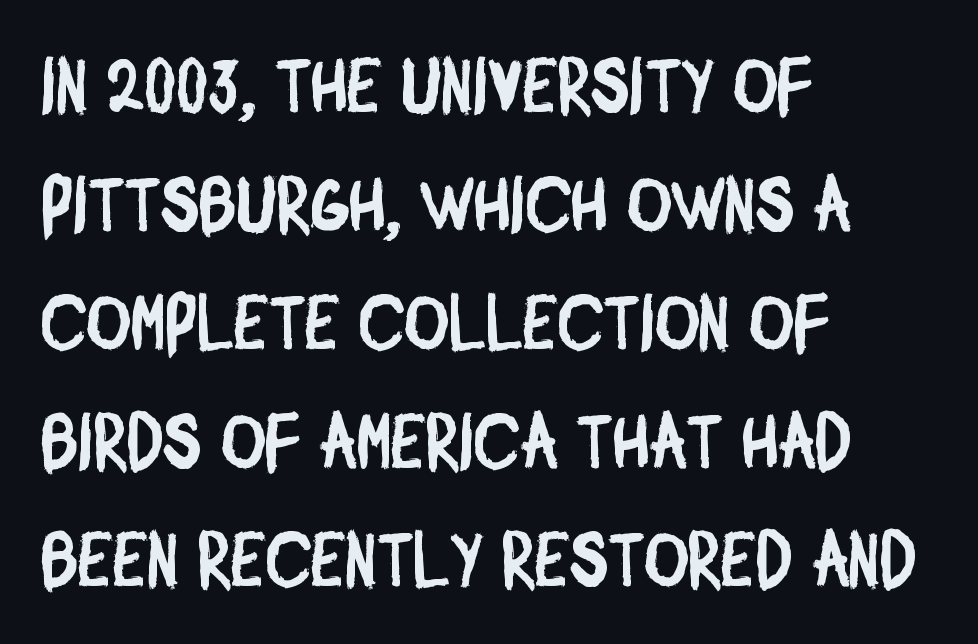
Where is the straight margin? On the left. Bare-footed words on every line. The type family on display is of the sans-serif kind. Students, observe: this is what conventionally led text looks like. Tracking here is standard; glyphs follow each other at the usual distance. Here the designer chose a conventional face with non-uniform glyph widths.
